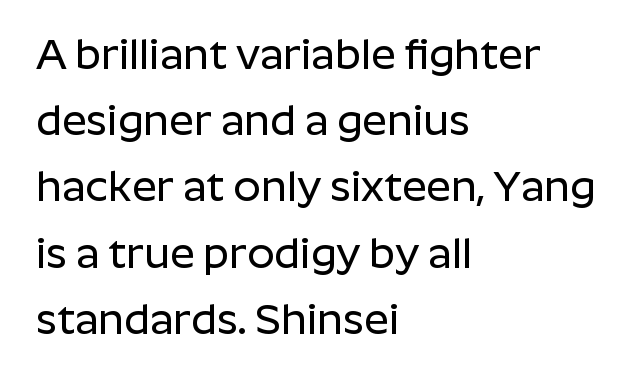
The image shows 43 px sans-serif type, upright; set left-aligned, normal line spacing (1.54x), normal letter spacing, not underlined; low stroke contrast and a medium x-height.
